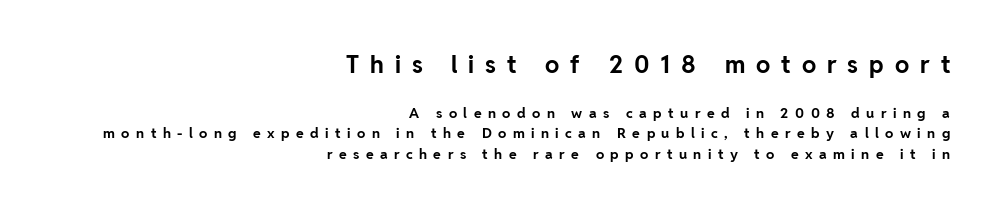
{"italic": "no", "bold": "yes", "underline": "no", "align": "right", "line_spacing": "normal", "line_spacing_ratio": 1.48, "letter_spacing": "wide", "letter_spacing_em": 0.46, "larger_block": "first", "size_ratio": 1.71, "glyph_px": 24}
